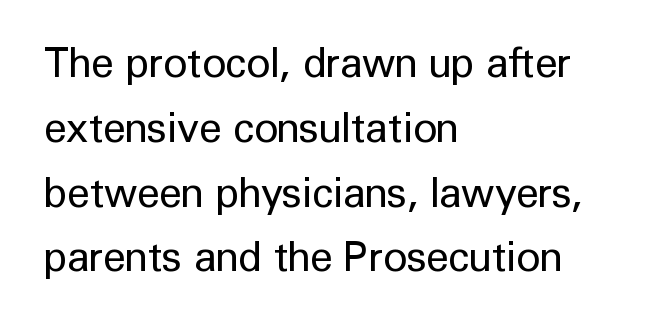
The specimen reads as upright at a glance. The passage shown is not underscored anywhere. Looks like regular typesetting: each glyph gets only the width it needs. The characters display no serif detailing; their extremities are plain.
